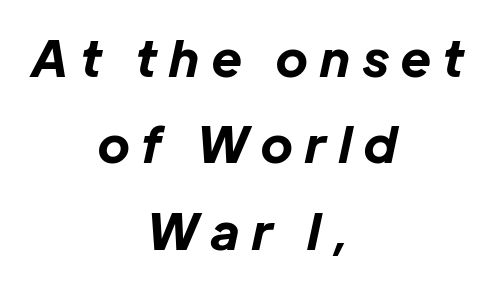
Q: Is the text bold? A: Yes.
Q: Is the text italic (slanted)? A: Yes, it leans right by about 12 degrees.
Q: Is the text underlined? A: No.
Q: How is the paragraph aligned? A: Centered.
Q: Is the spacing between letters normal or unusually wide? A: Unusually wide.
Q: Width (condensed, normal, or wide)? A: Normal.
Q: Stroke contrast? A: Low.
Q: x-height? A: Medium.
Q: Monospaced? A: No.
